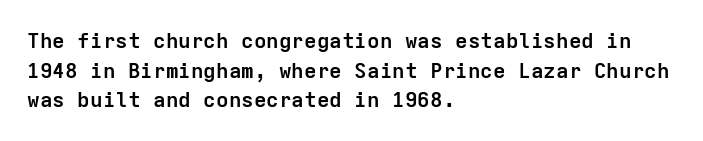
{"italic": "no", "bold": "yes", "underline": "no", "align": "left", "line_spacing": "normal", "line_spacing_ratio": 1.41, "letter_spacing": "normal", "letter_spacing_em": 0.0, "glyph_px": 21}
